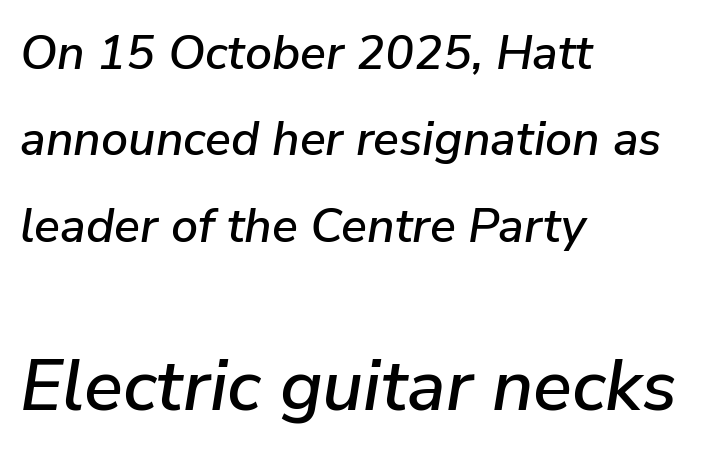
Q: Is the text italic (slanted)? A: Yes, it leans right by about 9 degrees.
Q: Is the text underlined? A: No.
Q: How is the paragraph aligned? A: Left-aligned.
Q: Is the spacing between letters normal or unusually wide? A: Normal.
Q: Which block of text is set in a larger size, the first (top) or the second (bottom)? A: The second (bottom) one.
Q: Width (condensed, normal, or wide)? A: Normal.
Q: Stroke contrast? A: Low.
Q: x-height? A: Medium.
Q: Monospaced? A: No.
